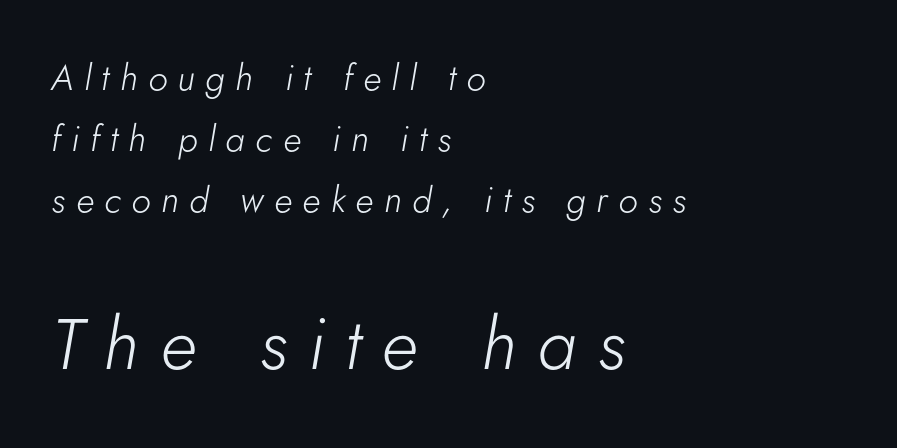
The image shows 72 px light type, italic (leaning right); set left-aligned, normal line spacing (1.69x), unusually wide letter spacing (+0.29 em), not underlined; the second (bottom) block is 2.0x larger; low stroke contrast and a small x-height.
